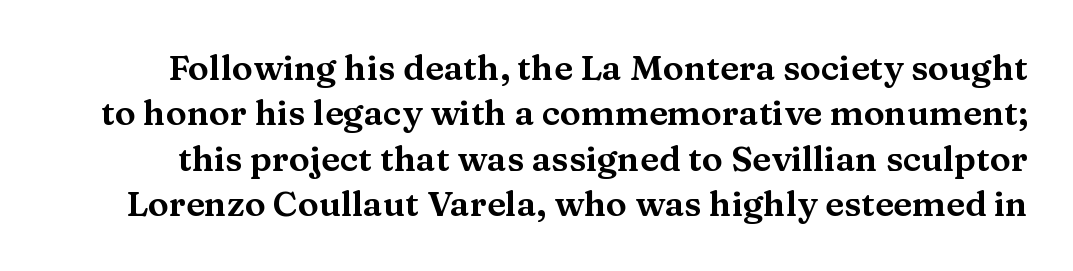
Here the designer chose a conventional face with non-uniform glyph widths. In terms of posture, this sample is upright. Glance below the letters and you will spot only blank space. Reading down the column, the eye jumps a familiar distance to each next line.
